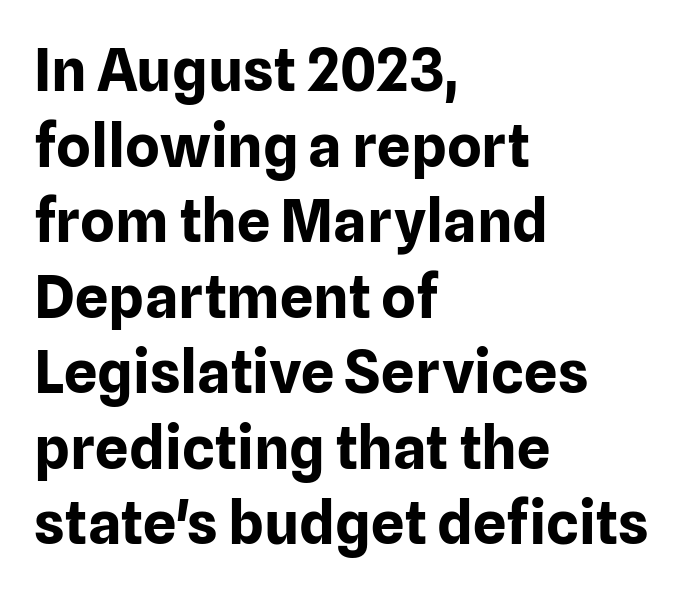
Q: Is the text bold? A: Yes.
Q: Is the text italic (slanted)? A: No, it is upright.
Q: Is the typeface a serif or a sans-serif typeface? A: Sans-serif.
Q: Is the text underlined? A: No.
Q: How is the paragraph aligned? A: Left-aligned.
Q: Is the spacing between letters normal or unusually wide? A: Normal.
Q: Is the spacing between lines tight, normal or loose? A: Normal.
Q: Width (condensed, normal, or wide)? A: Normal.
Q: Stroke contrast? A: Low.
Q: x-height? A: Medium.
Q: Monospaced? A: No.
